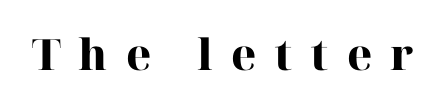
Q: Is the text bold? A: Yes.
Q: Is the text italic (slanted)? A: No, it is upright.
Q: Is the typeface a serif or a sans-serif typeface? A: Serif.
Q: Is the text underlined? A: No.
Q: Is the spacing between letters normal or unusually wide? A: Unusually wide.
Q: Width (condensed, normal, or wide)? A: Normal.
Q: Stroke contrast? A: High.
Q: x-height? A: Medium.
Q: Monospaced? A: No.
